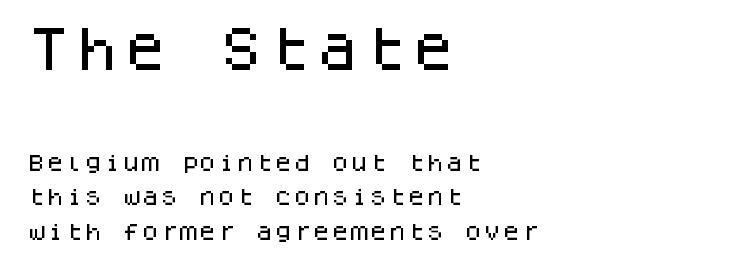
The image shows 48 px sans-serif type, upright, monospaced; set left-aligned, line spacing 1.82x, normal letter spacing, not underlined; the first (top) block is 2.53x larger; low stroke contrast and a large x-height.
